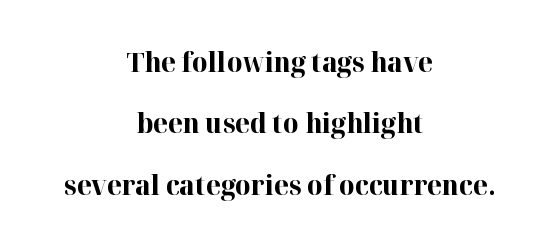
The horizontal fit of the characters is conventional and even. Words float on clear page, feet unadorned. Reading down the column, the eye jumps a long way to each next line. The letters stand upright; this is a roman face.
